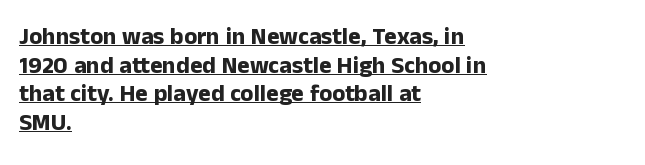
Q: Is the text bold? A: Yes.
Q: Is the text italic (slanted)? A: No, it is upright.
Q: Is the text underlined? A: Yes.
Q: How is the paragraph aligned? A: Left-aligned.
Q: Is the spacing between letters normal or unusually wide? A: Normal.
